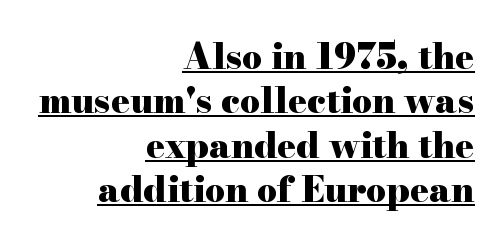
Q: Is the text bold? A: Yes.
Q: Is the text italic (slanted)? A: No, it is upright.
Q: Is the typeface a serif or a sans-serif typeface? A: Serif.
Q: Is the text underlined? A: Yes.
Q: How is the paragraph aligned? A: Right-aligned.
Q: Is the spacing between letters normal or unusually wide? A: Normal.
Q: Is the spacing between lines tight, normal or loose? A: Normal.
Q: Width (condensed, normal, or wide)? A: Wide.
Q: Stroke contrast? A: High.
Q: x-height? A: Small.
Q: Monospaced? A: No.
